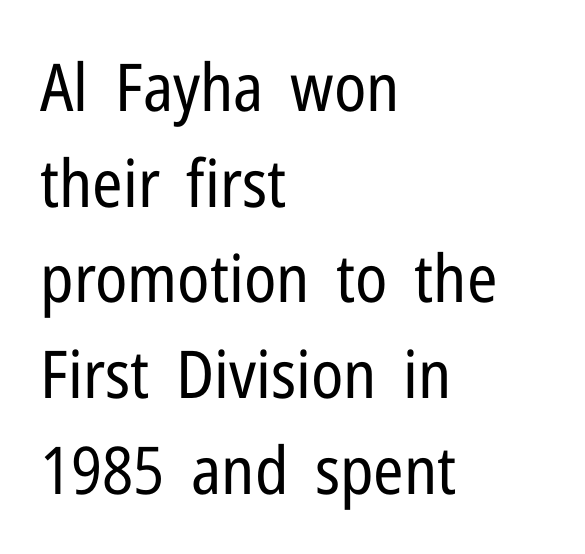
Words appear dense and cohesive because spacing is normal. The lettering stays uniformly vertical, giving the passage a roman look. Each letter keeps its own natural width here, so spacing adapts to shape. Rule under the text: the space is simply empty.
